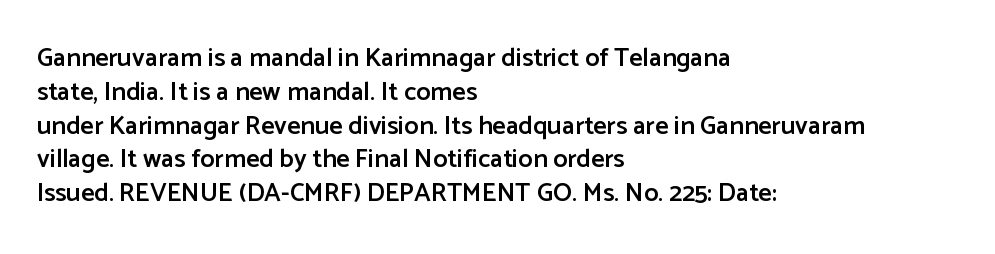
{"italic": "no", "bold": "semi", "underline": "no", "align": "left", "line_spacing": "normal", "line_spacing_ratio": 1.3, "letter_spacing": "normal", "letter_spacing_em": 0.0, "glyph_px": 26}
